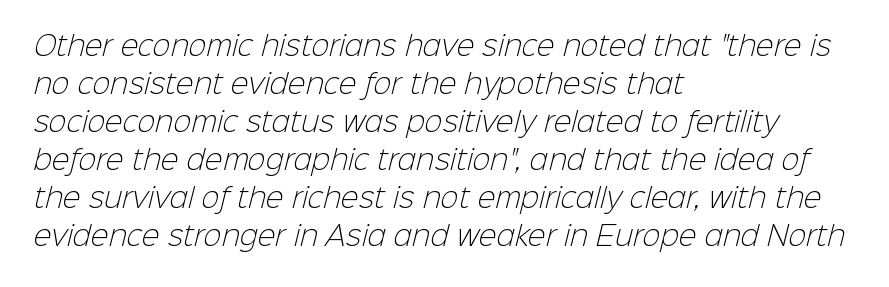
{"bold": "no", "underline": "no", "align": "left", "line_spacing": "normal", "line_spacing_ratio": 1.41, "letter_spacing": "normal", "letter_spacing_em": 0.0, "glyph_px": 27}
